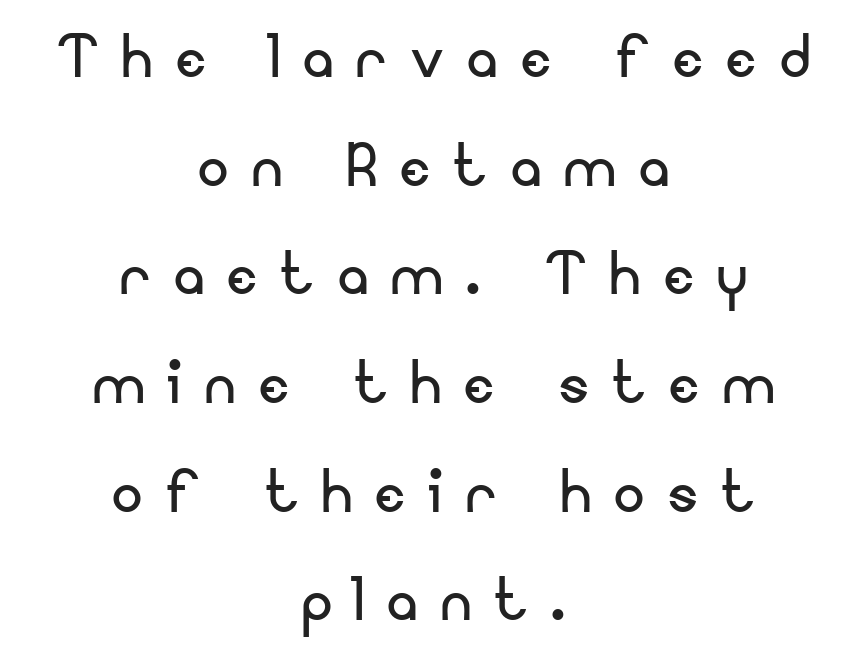
Q: Is the text bold? A: No.
Q: Is the text italic (slanted)? A: No, it is upright.
Q: Is the typeface a serif or a sans-serif typeface? A: Sans-serif.
Q: Is the text underlined? A: No.
Q: How is the paragraph aligned? A: Centered.
Q: Is the spacing between letters normal or unusually wide? A: Unusually wide.
Q: Is the spacing between lines tight, normal or loose? A: Normal.
Q: Width (condensed, normal, or wide)? A: Normal.
Q: Stroke contrast? A: Low.
Q: x-height? A: Small.
Q: Monospaced? A: No.
